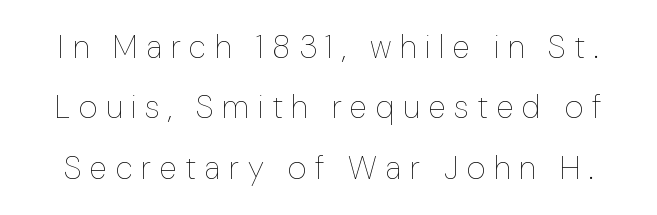
Stroke thickness stays within the range of a standard reading face or lighter. Does the lettering tilt? It doesn't — this is upright. Anything drawn beneath the words? Only blank space. Display-style spreading of the glyphs; the letterfit is very open.
